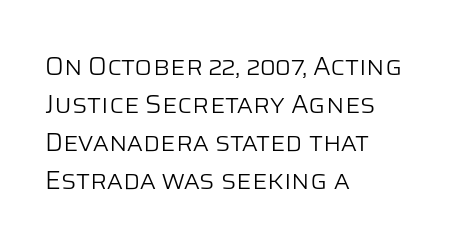
Q: Is the text bold? A: No.
Q: Is the text italic (slanted)? A: No, it is upright.
Q: Is the text underlined? A: No.
Q: How is the paragraph aligned? A: Left-aligned.
Q: Is the spacing between letters normal or unusually wide? A: Normal.
Q: Is the spacing between lines tight, normal or loose? A: Normal.
